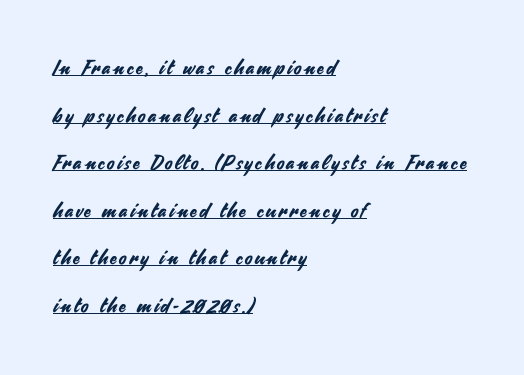
{"underline": "yes", "align": "left", "line_spacing": "loose", "line_spacing_ratio": 2.38, "glyph_px": 20}
